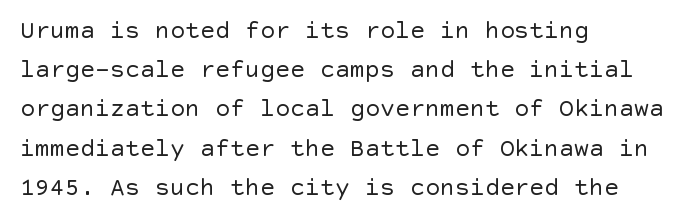
{"italic": "no", "bold": "no", "underline": "no", "align": "left", "line_spacing": "normal", "line_spacing_ratio": 1.57, "letter_spacing": "normal", "letter_spacing_em": 0.0, "glyph_px": 25}
